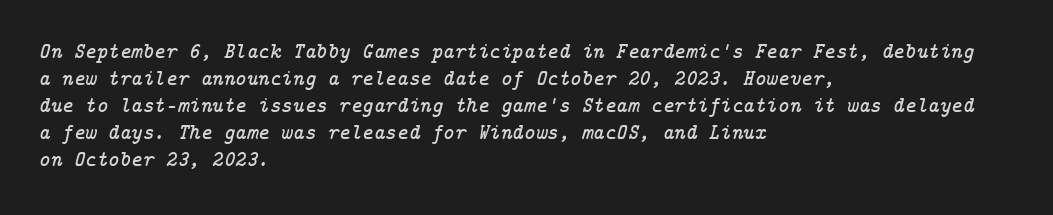
Decoration check: the copy has no underline. There's an unmistakable incline to the writing here. Leftover space on each line is placed entirely after the last word. This rendering leaves character spacing at its baseline value.
